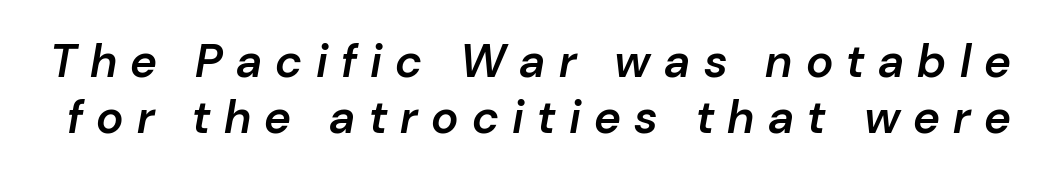
Q: Is the text bold? A: Semi-bold.
Q: Is the text italic (slanted)? A: Yes, it leans right by about 10 degrees.
Q: Is the text underlined? A: No.
Q: Is the spacing between letters normal or unusually wide? A: Unusually wide.
Q: Width (condensed, normal, or wide)? A: Normal.
Q: Stroke contrast? A: Low.
Q: x-height? A: Medium.
Q: Monospaced? A: No.
